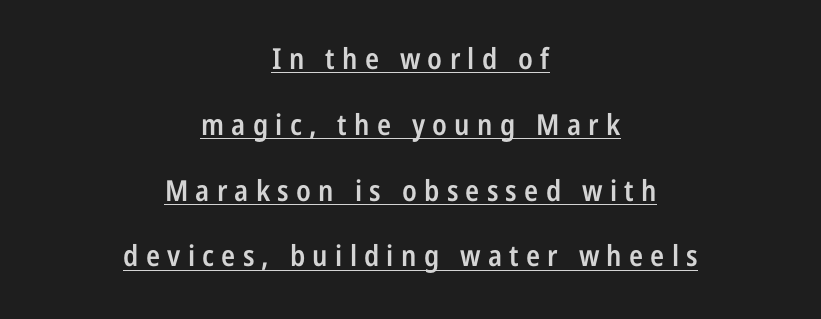
In terms of posture, this sample is upright. Has an underline been added? It has. These lines are rendered in a variable-pitch font. The letters carry no serifs — their stems end cleanly without finishing strokes. Compared with an ordinary text face, these strokes are moderately heavier — a semibold. Quick note: interline space is abundant.
